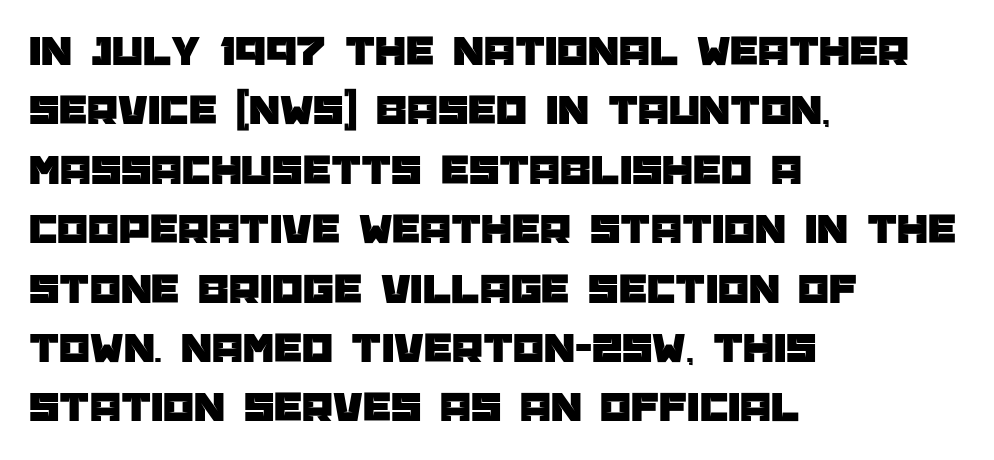
Q: Is the text italic (slanted)? A: No, it is upright.
Q: Is the typeface a serif or a sans-serif typeface? A: Sans-serif.
Q: Is the text underlined? A: No.
Q: How is the paragraph aligned? A: Left-aligned.
Q: Is the spacing between letters normal or unusually wide? A: Normal.
Q: Is the spacing between lines tight, normal or loose? A: Normal.
Q: Width (condensed, normal, or wide)? A: Normal.
Q: Stroke contrast? A: Low.
Q: x-height? A: Large.
Q: Monospaced? A: No.
